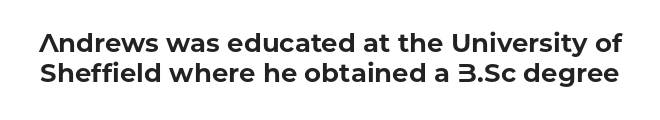
Q: Is the text bold? A: Yes.
Q: Is the text italic (slanted)? A: No, it is upright.
Q: Is the text underlined? A: No.
Q: Is the spacing between letters normal or unusually wide? A: Normal.
Q: Is the spacing between lines tight, normal or loose? A: Tight.
